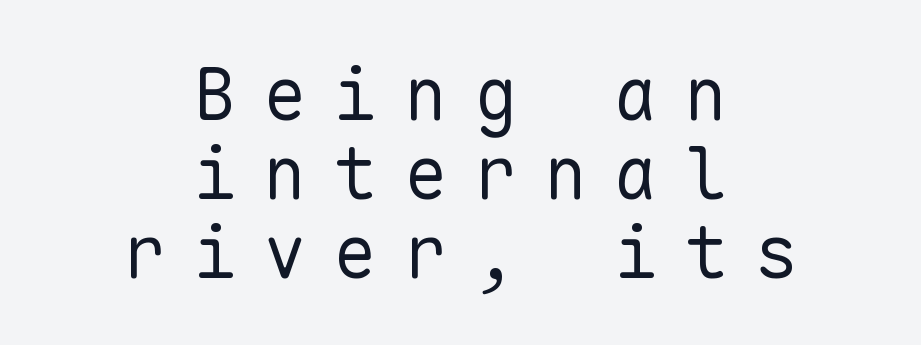
Q: Is the text bold? A: No.
Q: Is the text italic (slanted)? A: No, it is upright.
Q: Is the typeface a serif or a sans-serif typeface? A: Sans-serif.
Q: Is the text underlined? A: No.
Q: How is the paragraph aligned? A: Centered.
Q: Is the spacing between letters normal or unusually wide? A: Unusually wide.
Q: Is the spacing between lines tight, normal or loose? A: Tight.
Q: Width (condensed, normal, or wide)? A: Normal.
Q: Stroke contrast? A: Low.
Q: x-height? A: Medium.
Q: Monospaced? A: Yes.
